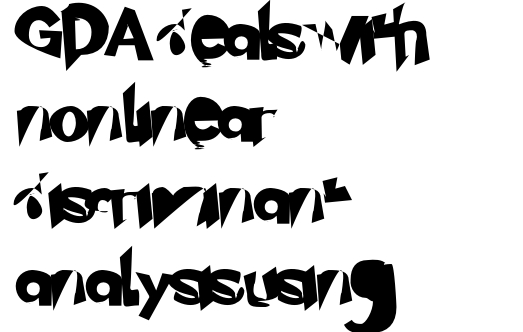
{"serif": "no", "width": "normal", "stroke_contrast": "low", "x_height": "small", "monospaced": "no", "underline": "no", "align": "left", "line_spacing": "normal", "line_spacing_ratio": 1.58, "letter_spacing": "normal", "letter_spacing_em": 0.0, "glyph_px": 52}
